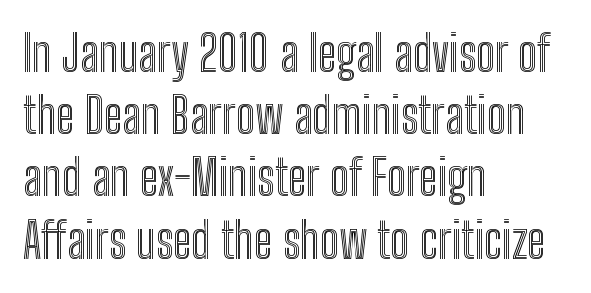
{"italic": "no", "width": "condensed", "x_height": "medium", "monospaced": "no", "underline": "no", "align": "left", "line_spacing": "normal", "line_spacing_ratio": 1.27, "letter_spacing": "normal", "letter_spacing_em": 0.0, "glyph_px": 49}
